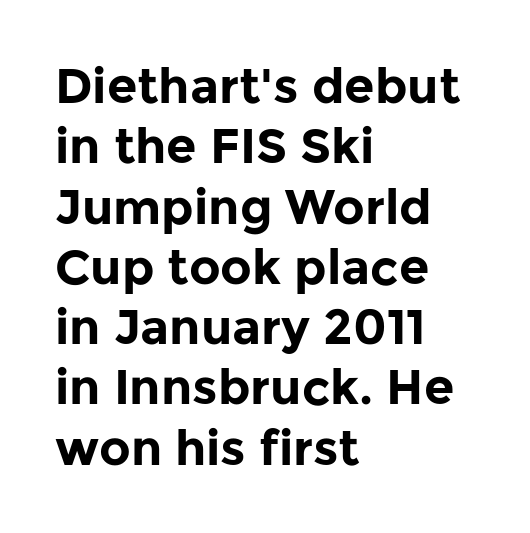
{"serif": "no", "italic": "no", "bold": "yes", "weight": "bold", "width": "normal", "stroke_contrast": "low", "x_height": "medium", "monospaced": "no", "underline": "no", "align": "left", "line_spacing_ratio": 1.23, "letter_spacing": "normal", "letter_spacing_em": 0.0, "glyph_px": 49}
